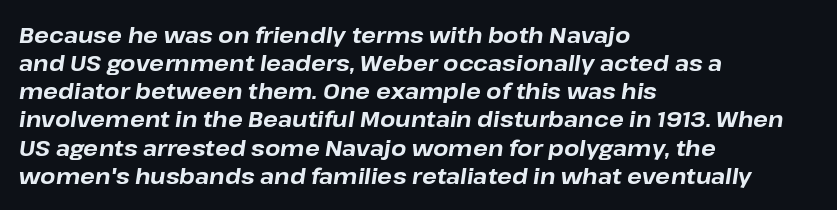
Q: Is the text bold? A: Yes.
Q: Is the text italic (slanted)? A: Yes, it leans right by about 8 degrees.
Q: Is the text underlined? A: No.
Q: How is the paragraph aligned? A: Left-aligned.
Q: Is the spacing between letters normal or unusually wide? A: Normal.
Q: Is the spacing between lines tight, normal or loose? A: Normal.
